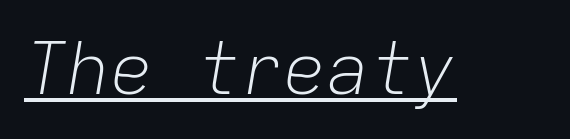
The image shows 72 px light type, italic (leaning right), monospaced; set normal letter spacing, underlined; low stroke contrast and a medium x-height.
